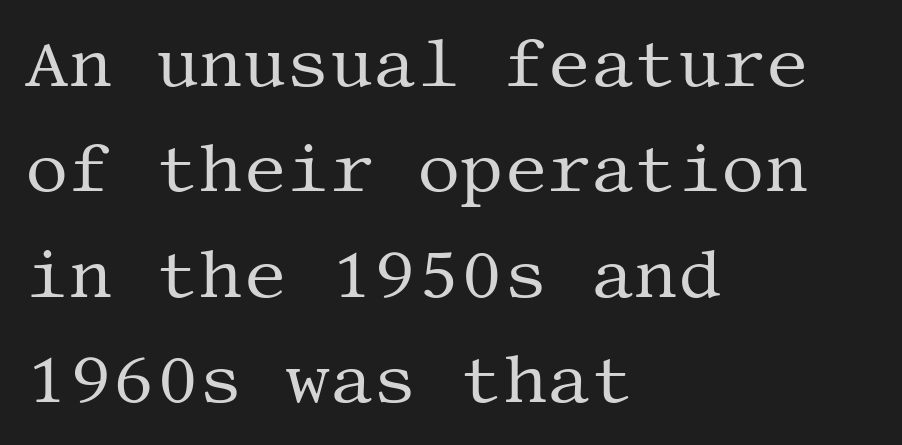
The image shows 68 px regular-weight serif type, upright; set left-aligned, normal line spacing (1.55x), normal letter spacing, not underlined; medium stroke contrast and a large x-height.
